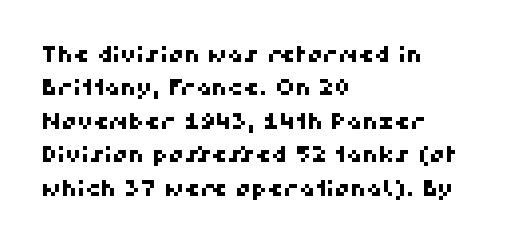
The image shows 22 px text type; set left-aligned, normal line spacing (1.52x), normal letter spacing, not underlined.
